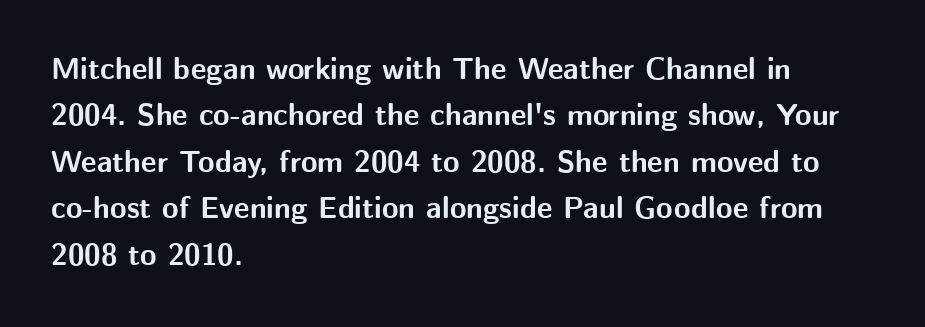
The image shows 30 px bold sans-serif type, upright; set left-aligned, normal line spacing (1.55x), normal letter spacing, not underlined; medium stroke contrast and a medium x-height.
